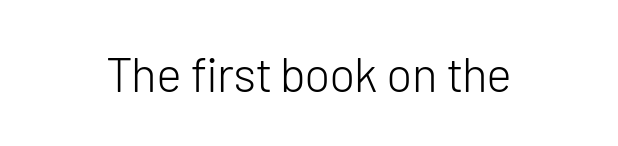
There is no visible air inserted between adjacent glyphs. The face used here is a sans, in the tradition of grotesques and geometrics. The letters advance in unequal steps, a hallmark of proportional type. Clear beneath every line of the passage.
